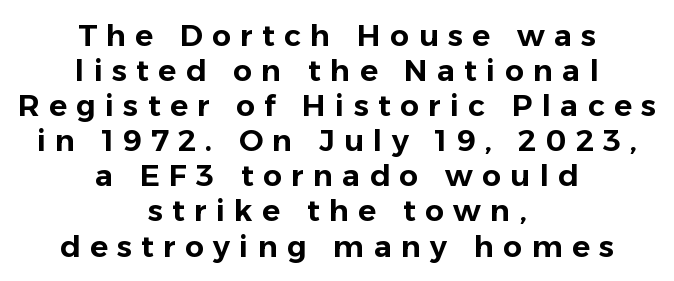
Q: Is the text italic (slanted)? A: No, it is upright.
Q: Is the typeface a serif or a sans-serif typeface? A: Sans-serif.
Q: Is the text underlined? A: No.
Q: How is the paragraph aligned? A: Centered.
Q: Is the spacing between letters normal or unusually wide? A: Unusually wide.
Q: Width (condensed, normal, or wide)? A: Normal.
Q: Stroke contrast? A: Low.
Q: x-height? A: Medium.
Q: Monospaced? A: No.
